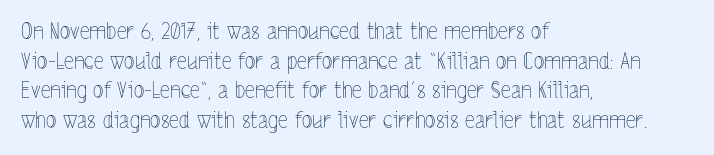
{"italic": "no", "bold": "no", "underline": "no", "align": "left", "line_spacing": "normal", "line_spacing_ratio": 1.35, "letter_spacing": "normal", "letter_spacing_em": 0.0, "glyph_px": 22}
